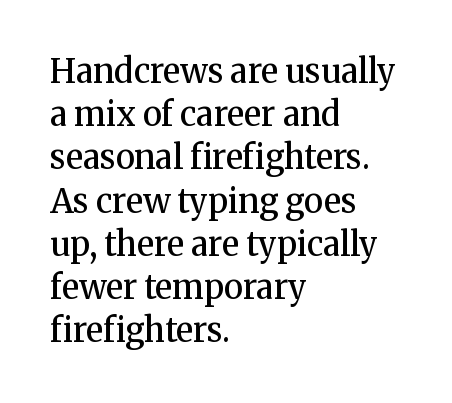
Q: Is the text bold? A: Semi-bold.
Q: Is the text italic (slanted)? A: No, it is upright.
Q: Is the typeface a serif or a sans-serif typeface? A: Serif.
Q: Is the text underlined? A: No.
Q: How is the paragraph aligned? A: Left-aligned.
Q: Is the spacing between letters normal or unusually wide? A: Normal.
Q: Is the spacing between lines tight, normal or loose? A: Normal.
Q: Width (condensed, normal, or wide)? A: Normal.
Q: Stroke contrast? A: Medium.
Q: x-height? A: Medium.
Q: Monospaced? A: No.
